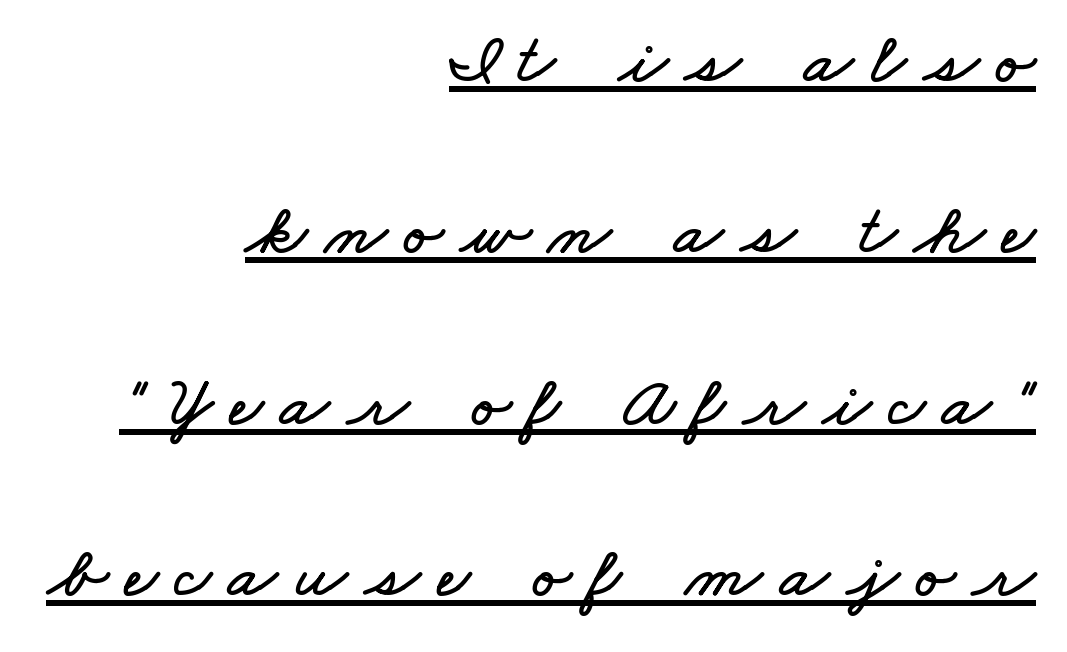
{"width": "wide", "stroke_contrast": "low", "x_height": "small", "monospaced": "no", "underline": "yes", "align": "right", "line_spacing": "loose", "line_spacing_ratio": 2.38, "letter_spacing": "wide", "letter_spacing_em": 0.24, "glyph_px": 72}
